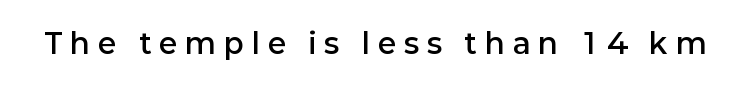
The image shows 28 px semibold sans-serif type, upright; set unusually wide letter spacing (+0.3 em), not underlined; low stroke contrast and a medium x-height.
